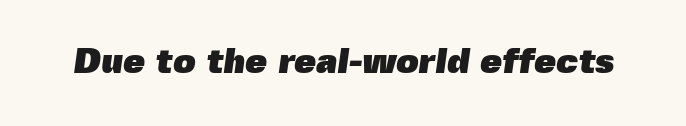
The image shows 35 px heavy sans-serif type; set normal letter spacing, not underlined; a medium x-height.
